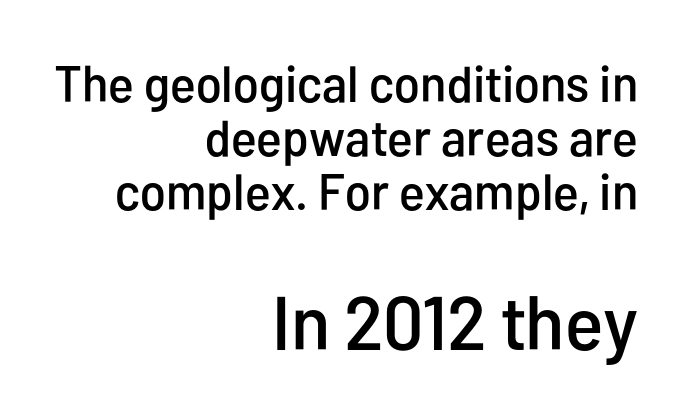
Serifs: no, the terminals of the letterforms are clean. Anything drawn beneath the words? Only blank space. Short and long lines alike share a common ending point at right. This sample has the flowing, uneven cadence of proportional lettering.
